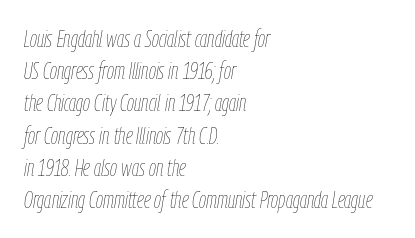
{"italic": "yes", "lean": "right", "slant_degrees": 9, "bold": "no", "underline": "no", "align": "left", "line_spacing": "normal", "line_spacing_ratio": 1.4, "letter_spacing": "normal", "letter_spacing_em": 0.0, "glyph_px": 23}
